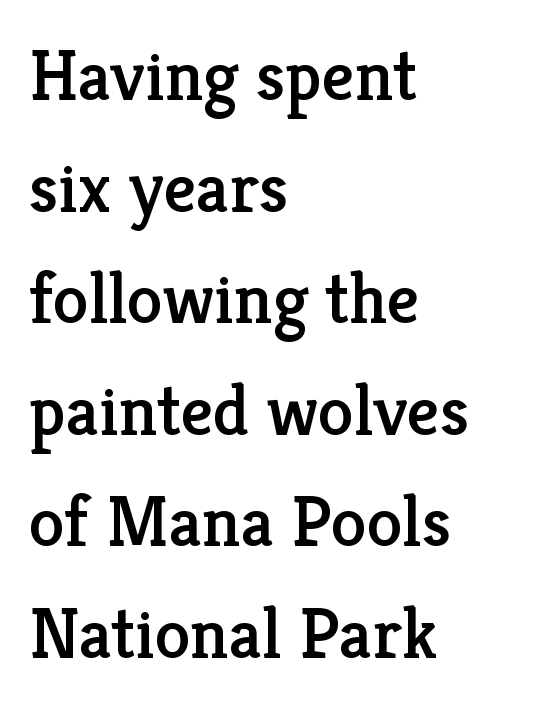
{"serif": "yes", "italic": "no", "width": "normal", "stroke_contrast": "low", "x_height": "medium", "monospaced": "no", "underline": "no", "align": "left", "line_spacing": "normal", "line_spacing_ratio": 1.55, "letter_spacing": "normal", "letter_spacing_em": 0.0, "glyph_px": 72}
